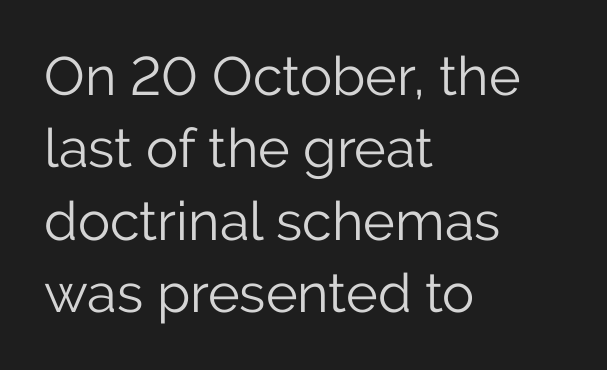
{"serif": "no", "italic": "no", "bold": "no", "weight": "light", "width": "normal", "stroke_contrast": "low", "x_height": "medium", "monospaced": "no", "underline": "no", "align": "left", "line_spacing": "normal", "line_spacing_ratio": 1.34, "letter_spacing": "normal", "letter_spacing_em": 0.0, "glyph_px": 54}
